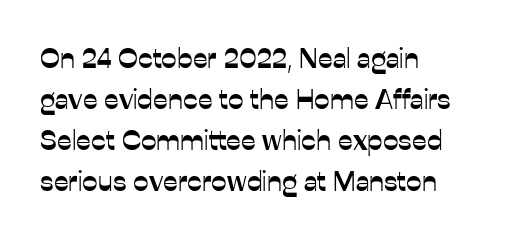
In terms of letterform style, serifs are entirely absent. This sample has the flowing, uneven cadence of proportional lettering. Ascenders rise straight up at ninety degrees. In terms of leading, this rendering sits right in the middle. Lines of text with bare space underneath.
